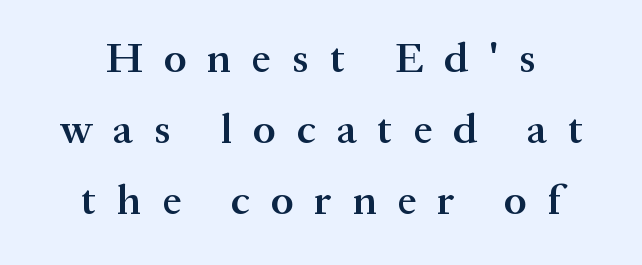
Q: Is the text bold? A: Semi-bold.
Q: Is the text italic (slanted)? A: No, it is upright.
Q: Is the typeface a serif or a sans-serif typeface? A: Serif.
Q: Is the text underlined? A: No.
Q: Is the spacing between letters normal or unusually wide? A: Unusually wide.
Q: Is the spacing between lines tight, normal or loose? A: Normal.
Q: Width (condensed, normal, or wide)? A: Normal.
Q: Stroke contrast? A: Medium.
Q: x-height? A: Medium.
Q: Monospaced? A: No.
